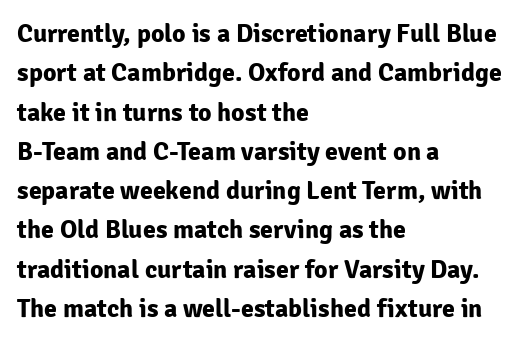
Typeset ragged right — the left edge is the straight one. The passage shown is not underscored anywhere. The lettering stays uniformly vertical, giving the passage a roman look. Short note: letters normally spaced.
